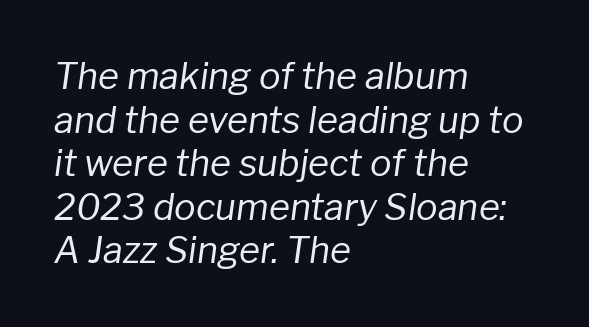
{"italic": "yes", "lean": "right", "slant_degrees": 8, "bold": "no", "weight": "regular", "width": "normal", "stroke_contrast": "low", "x_height": "medium", "monospaced": "no", "underline": "no", "align": "left", "line_spacing_ratio": 1.21, "letter_spacing": "normal", "letter_spacing_em": 0.0, "glyph_px": 36}
